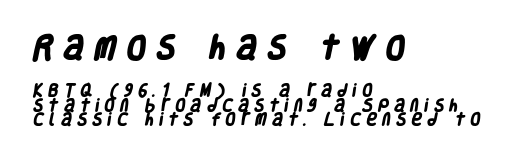
Q: Is the text bold? A: Yes.
Q: Is the text underlined? A: No.
Q: How is the paragraph aligned? A: Left-aligned.
Q: Is the spacing between letters normal or unusually wide? A: Unusually wide.
Q: Is the spacing between lines tight, normal or loose? A: Tight.
Q: Which block of text is set in a larger size, the first (top) or the second (bottom)? A: The first (top) one.
